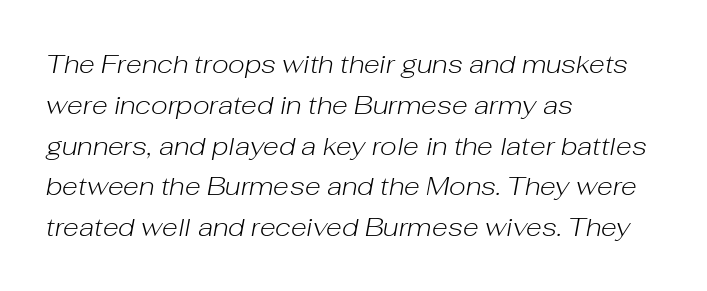
Evenly set lines give the paragraph a standard silhouette. Only glyphs here, with clear space below each row. How are the letters spaced? Ordinarily, with no added tracking. Weight class: somewhere from thin through regular. The typography opts for an oblique posture over an upright one. Where is the straight margin? On the left.
